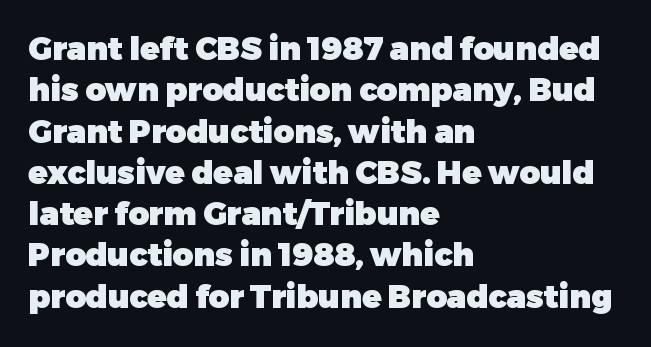
This sample uses an upright cut, with every glyph sitting square on the baseline. Font category for this specimen: sans-serif. A dark, heavy texture on the line: the type is bold. The face used here is proportionally spaced, like ordinary book or web type. Which margin do the lines hug? The left one — the right edge is uneven.
